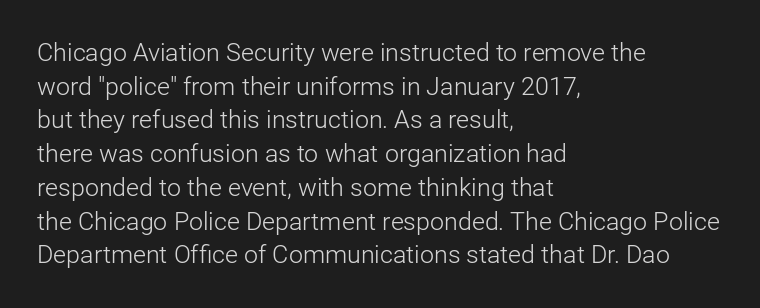
{"italic": "no", "bold": "no", "underline": "no", "align": "left", "line_spacing": "normal", "line_spacing_ratio": 1.35, "letter_spacing": "normal", "letter_spacing_em": 0.0, "glyph_px": 25}
